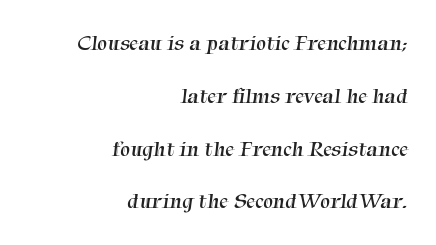
Quick note: interline space is abundant. The space directly below the letters is spotless. All the whitespace from short lines collects on the left. What stands out about the letter spacing? Nothing — it is the standard amount. The weight would be labelled regular, book, light, or lighter still.
